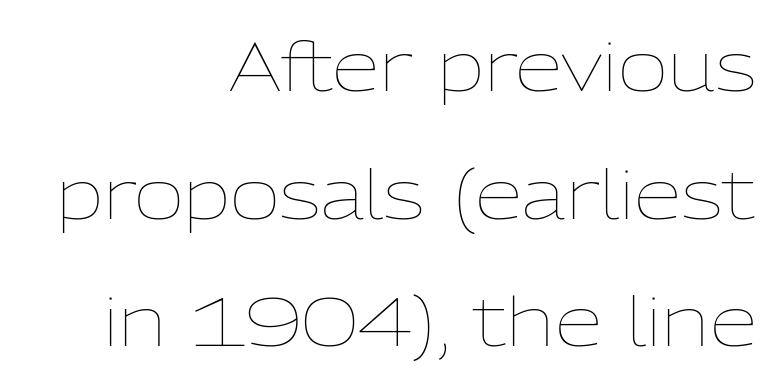
The image shows 69 px thin type, upright; set right-aligned, line spacing 1.85x, normal letter spacing, not underlined; low stroke contrast and a medium x-height.
